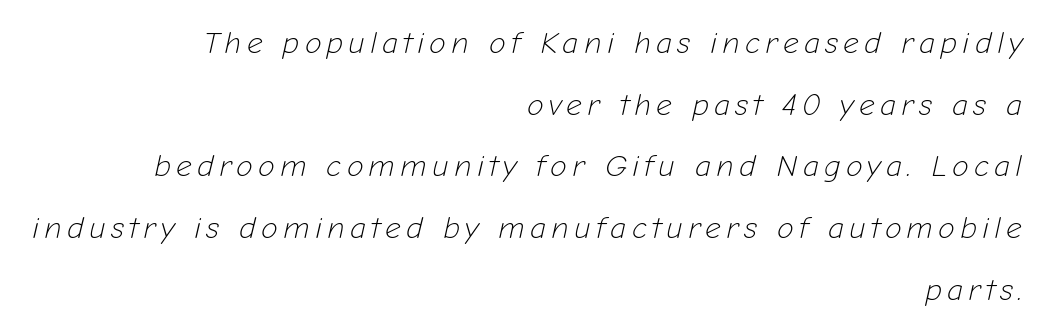
The image shows 31 px light type, italic (leaning right); set right-aligned, loose line spacing (1.99x), not underlined; low stroke contrast and a medium x-height.
